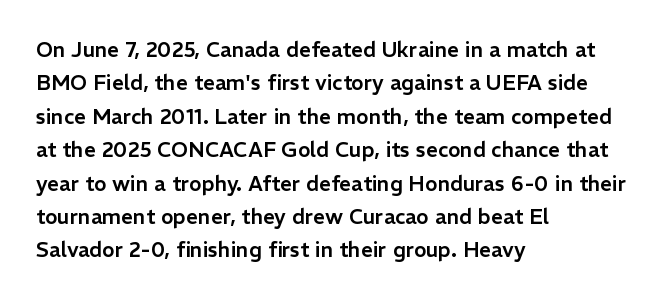
Nobody drew a line under any word here. A student would call this left alignment; a typographer would say flush left, rag right. Rendered with straight, roman letterforms. In terms of leading, this rendering sits right in the middle. Characters follow at the spacing the type designer built in.
